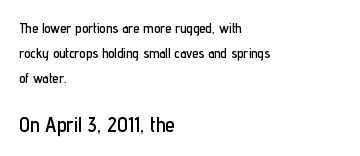
Q: Is the text italic (slanted)? A: No, it is upright.
Q: Is the text underlined? A: No.
Q: How is the paragraph aligned? A: Left-aligned.
Q: Is the spacing between letters normal or unusually wide? A: Normal.
Q: Which block of text is set in a larger size, the first (top) or the second (bottom)? A: The second (bottom) one.
